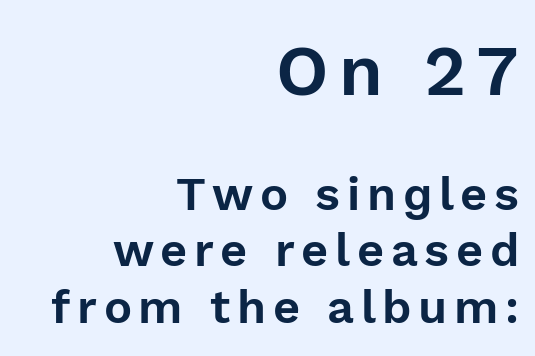
Plain, unruled lines of type. Note the varied advance widths — an 'i' is clearly narrower than an 'm'. Nope, not italic — everything's standing straight. The glyphs in this specimen are sans serif.
